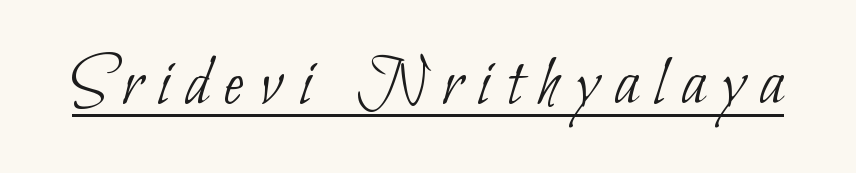
{"serif": "no", "bold": "no", "weight": "thin", "width": "condensed", "stroke_contrast": "low", "x_height": "small", "monospaced": "no", "underline": "yes", "letter_spacing": "wide", "letter_spacing_em": 0.21, "glyph_px": 73}
